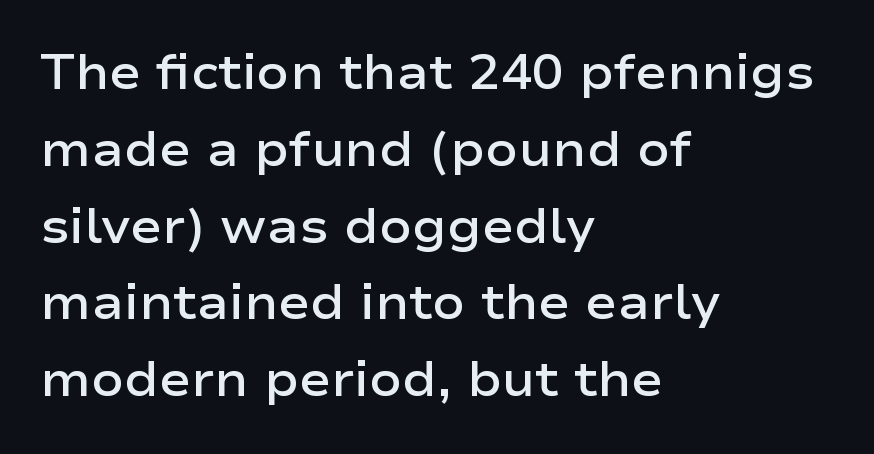
Underline: absent. Horizontal alignment here is leftward, the default for most running prose. Tall strokes in this sample are plumb rather than angled. Summary of weight: moderately heavy, a semibold. The block of text has a typical density, with ordinary space between rows.
